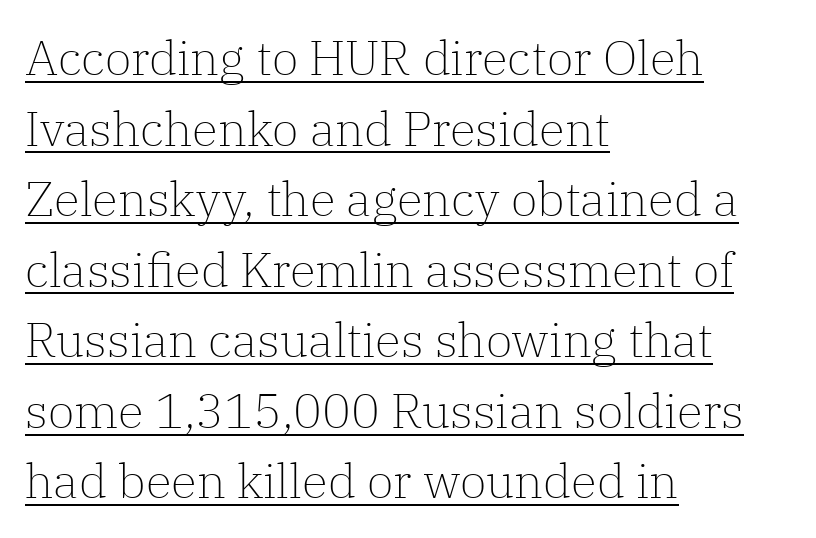
{"serif": "yes", "italic": "no", "bold": "no", "weight": "light", "width": "normal", "stroke_contrast": "low", "x_height": "medium", "monospaced": "no", "underline": "yes", "align": "left", "line_spacing": "normal", "line_spacing_ratio": 1.47, "letter_spacing": "normal", "letter_spacing_em": 0.0, "glyph_px": 48}
